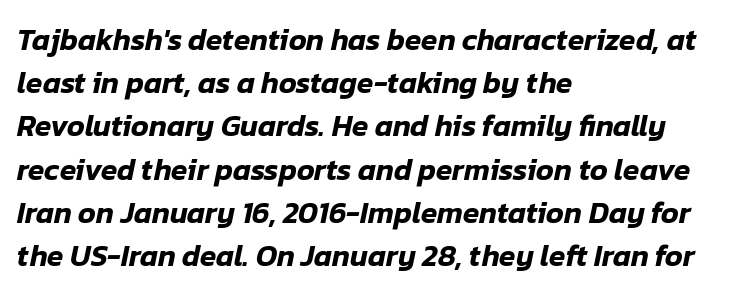
The glyphs are unaccompanied by any horizontal stroke below them. Short note: letters normally spaced. The lines are quadded left. Do the characters align in a grid? No, the font is proportional. The block of text has a typical density, with ordinary space between rows.
